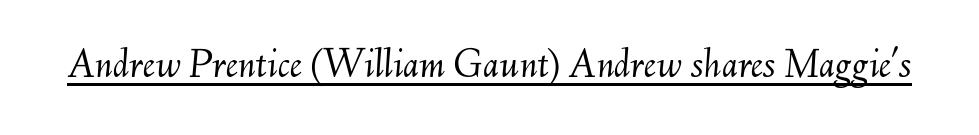
Q: Is the text bold? A: No.
Q: Is the text italic (slanted)? A: Yes, it leans right by about 6 degrees.
Q: Is the text underlined? A: Yes.
Q: Is the spacing between letters normal or unusually wide? A: Normal.
Q: Width (condensed, normal, or wide)? A: Normal.
Q: Stroke contrast? A: Medium.
Q: x-height? A: Small.
Q: Monospaced? A: No.
